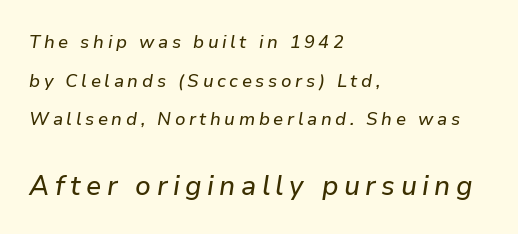
{"italic": "yes", "lean": "right", "slant_degrees": 9, "underline": "no", "align": "left", "line_spacing": "loose", "line_spacing_ratio": 2.15, "letter_spacing": "wide", "letter_spacing_em": 0.2, "larger_block": "second", "size_ratio": 1.5, "glyph_px": 27}
